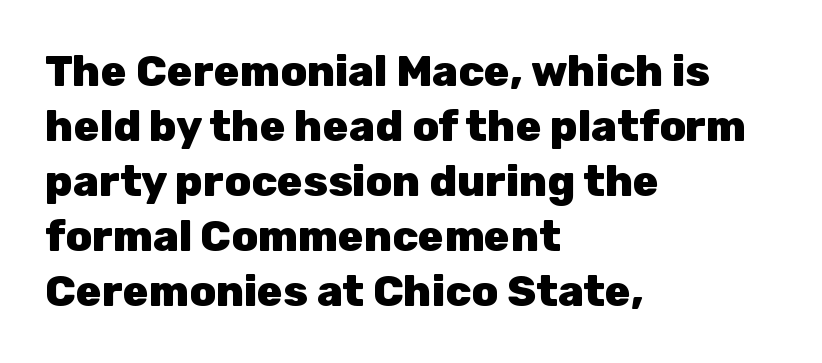
Q: Is the text bold? A: Yes.
Q: Is the text italic (slanted)? A: No, it is upright.
Q: Is the typeface a serif or a sans-serif typeface? A: Sans-serif.
Q: Is the text underlined? A: No.
Q: How is the paragraph aligned? A: Left-aligned.
Q: Is the spacing between letters normal or unusually wide? A: Normal.
Q: Is the spacing between lines tight, normal or loose? A: Normal.
Q: Width (condensed, normal, or wide)? A: Normal.
Q: Stroke contrast? A: Low.
Q: x-height? A: Medium.
Q: Monospaced? A: No.
